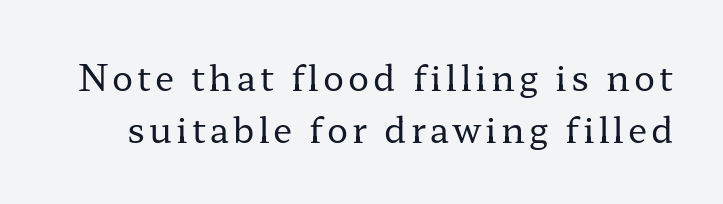
{"serif": "yes", "italic": "no", "bold": "no", "weight": "regular", "width": "wide", "stroke_contrast": "low", "x_height": "medium", "monospaced": "no", "underline": "no", "line_spacing": "normal", "line_spacing_ratio": 1.48, "glyph_px": 35}
